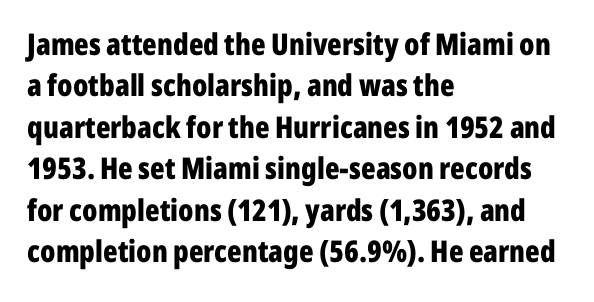
{"serif": "no", "italic": "no", "bold": "yes", "weight": "bold", "width": "condensed", "stroke_contrast": "low", "x_height": "medium", "monospaced": "no", "underline": "no", "align": "left", "line_spacing": "normal", "line_spacing_ratio": 1.38, "letter_spacing": "normal", "letter_spacing_em": 0.0, "glyph_px": 30}
